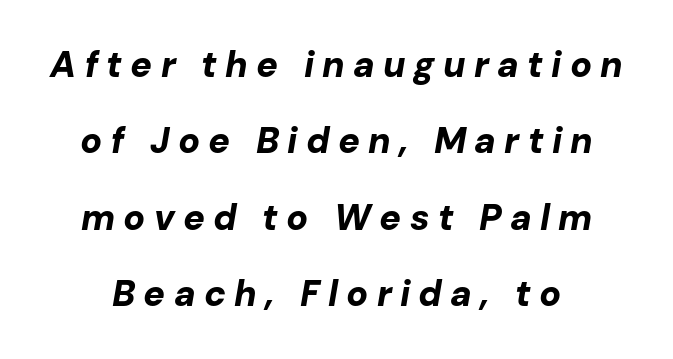
Q: Is the text bold? A: Yes.
Q: Is the text italic (slanted)? A: Yes, it leans right by about 10 degrees.
Q: Is the text underlined? A: No.
Q: Is the spacing between letters normal or unusually wide? A: Unusually wide.
Q: Is the spacing between lines tight, normal or loose? A: Loose.
Q: Width (condensed, normal, or wide)? A: Normal.
Q: Stroke contrast? A: Low.
Q: x-height? A: Medium.
Q: Monospaced? A: No.
